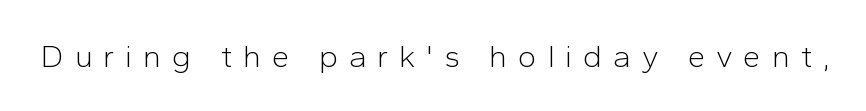
The image shows 32 px light sans-serif type, upright; set unusually wide letter spacing (+0.33 em), not underlined; low stroke contrast and a medium x-height.
